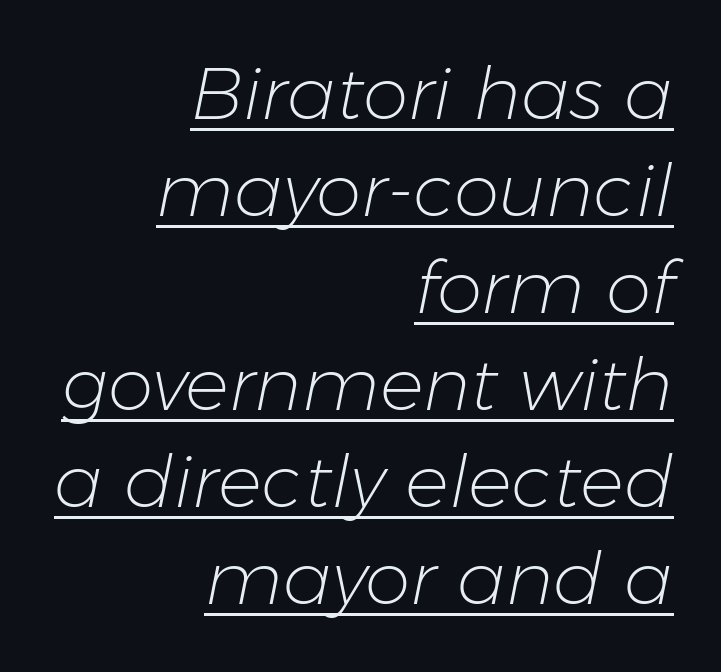
Q: Is the text bold? A: No.
Q: Is the text italic (slanted)? A: Yes, it leans right by about 11 degrees.
Q: Is the text underlined? A: Yes.
Q: How is the paragraph aligned? A: Right-aligned.
Q: Is the spacing between letters normal or unusually wide? A: Normal.
Q: Is the spacing between lines tight, normal or loose? A: Normal.
Q: Width (condensed, normal, or wide)? A: Normal.
Q: Stroke contrast? A: Low.
Q: x-height? A: Medium.
Q: Monospaced? A: No.
